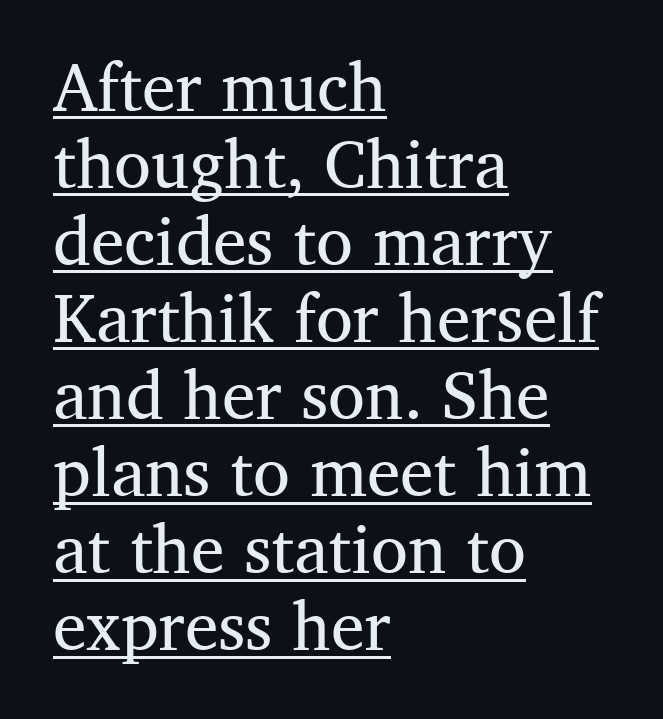
The image shows 67 px regular-weight serif type, upright; set left-aligned, tight line spacing (1.15x), normal letter spacing, underlined; medium stroke contrast and a medium x-height.
